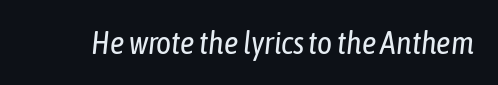
The image shows 32 px regular-weight, condensed type, italic (leaning right); set normal letter spacing, not underlined; low stroke contrast and a medium x-height.
